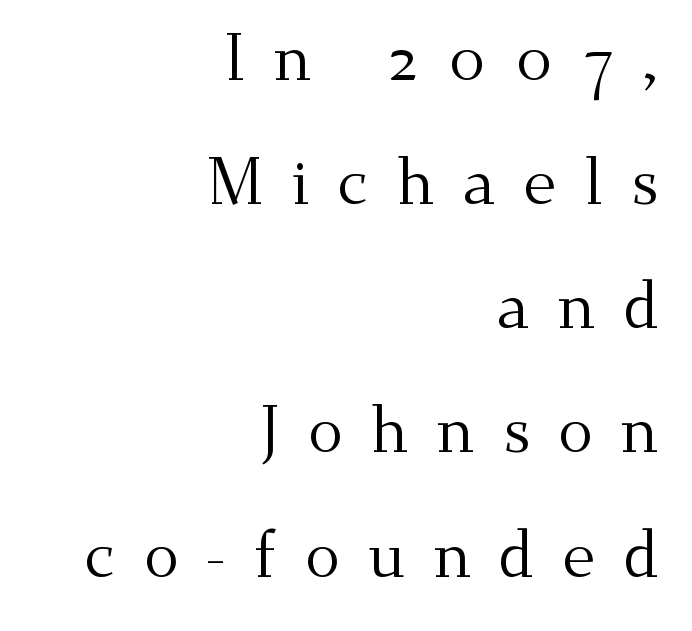
The image shows 65 px regular-weight serif type, upright; set right-aligned, loose line spacing (1.91x), unusually wide letter spacing (+0.43 em), not underlined; medium stroke contrast and a small x-height.
